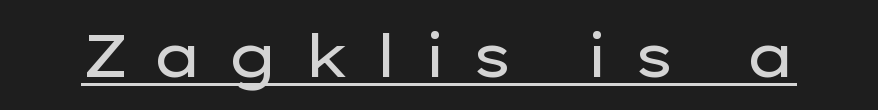
The type sits square on the baseline with zero lean. Proportional: the letters do not fall into vertical columns. The letterforms sit at book weight or below. This is sans-serif lettering, the kind often seen on screens and signage. Observe the wide spacing: letters keep a clear distance from each other. Decoration check: the copy is underlined.
